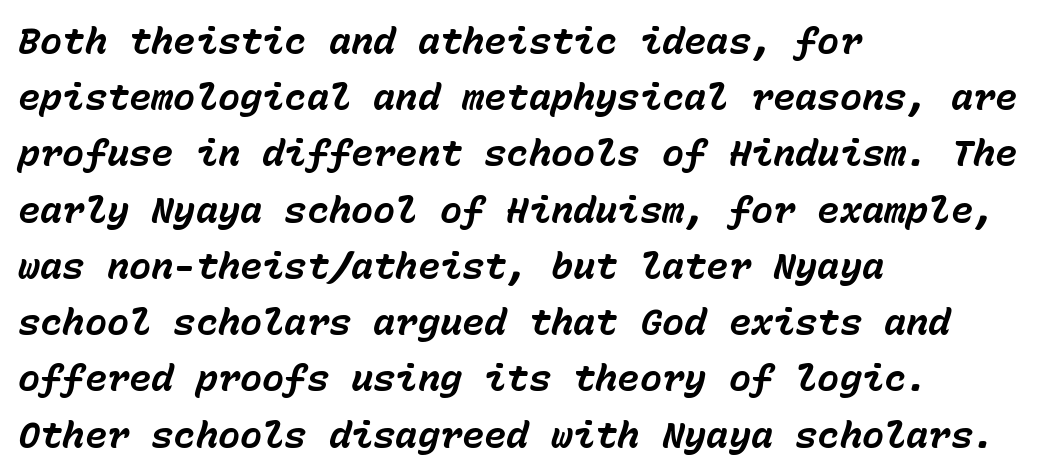
Q: Is the text bold? A: Yes.
Q: Is the text italic (slanted)? A: Yes, it leans right by about 15 degrees.
Q: Is the text underlined? A: No.
Q: How is the paragraph aligned? A: Left-aligned.
Q: Is the spacing between letters normal or unusually wide? A: Normal.
Q: Is the spacing between lines tight, normal or loose? A: Normal.
Q: Width (condensed, normal, or wide)? A: Normal.
Q: Stroke contrast? A: Low.
Q: x-height? A: Medium.
Q: Monospaced? A: Yes.
